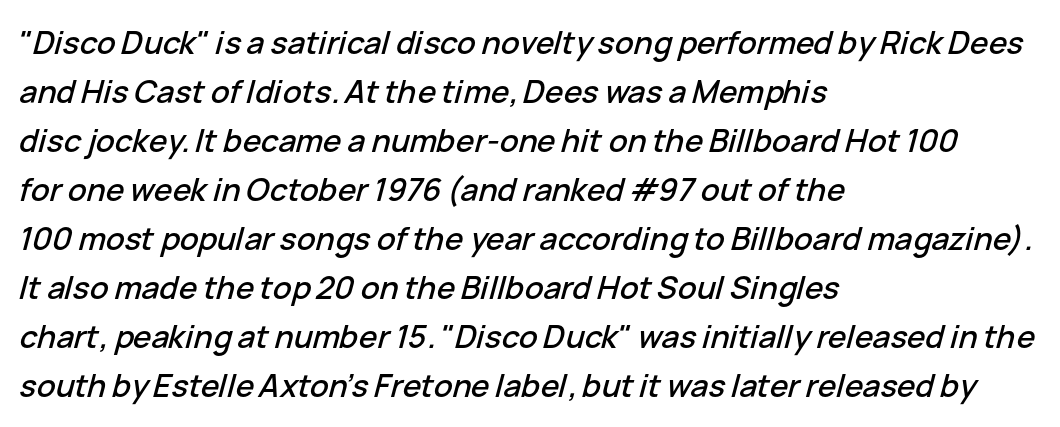
Does the lettering tilt? It does — this is italic. Caption: multi-line text, flush left, ragged right. Nobody touched the tracking dial on this one. The designer left line spacing at the default. Quick note: underline off. Think of a printed novel: that variable character pitch is what you see here.
